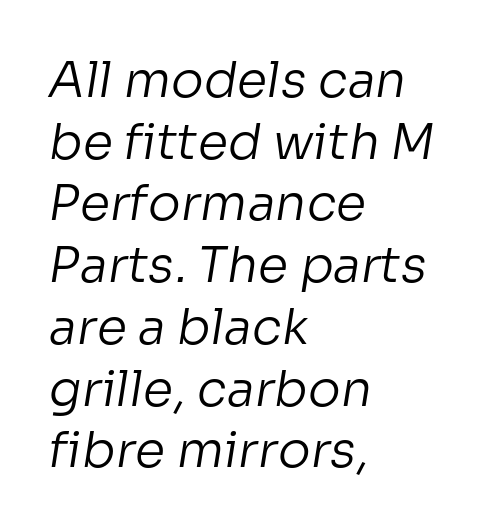
Q: Is the text bold? A: No.
Q: Is the typeface a serif or a sans-serif typeface? A: Sans-serif.
Q: Is the text underlined? A: No.
Q: How is the paragraph aligned? A: Left-aligned.
Q: Is the spacing between letters normal or unusually wide? A: Normal.
Q: Is the spacing between lines tight, normal or loose? A: Normal.
Q: Width (condensed, normal, or wide)? A: Normal.
Q: Stroke contrast? A: Low.
Q: x-height? A: Medium.
Q: Monospaced? A: No.
